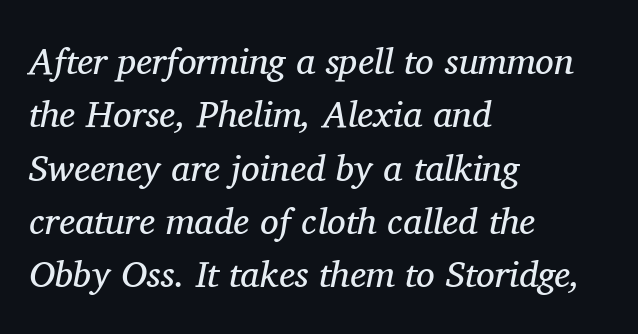
Inter-character spacing is left at the font's built-in metrics. Each line starts at the same left margin while the right side varies. The line-height multiplier appears to be the usual default. The face looks like a standard text weight, possibly lighter. The face used here has a pronounced slope to its letters.
